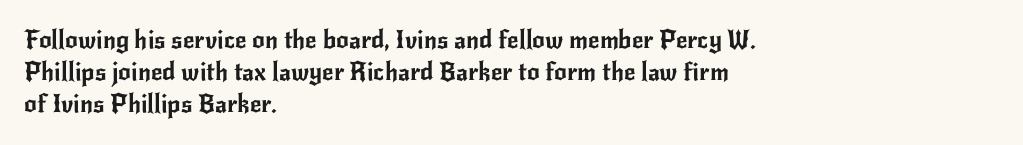
No italicization has been applied; the sample stays upright. This sample uses plain, unmodified letter spacing. Decoration check: the copy has no underline. The typesetter chose a ragged-right arrangement here. Interline gaps are of average width in this sample.
